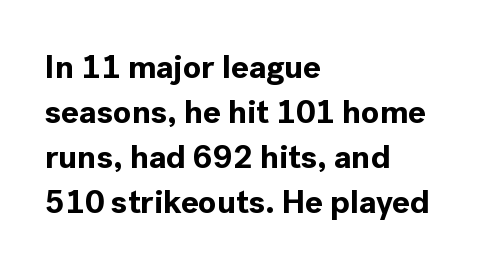
{"serif": "no", "italic": "no", "bold": "yes", "weight": "bold", "width": "normal", "x_height": "medium", "monospaced": "no", "underline": "no", "align": "left", "line_spacing": "normal", "line_spacing_ratio": 1.36, "letter_spacing": "normal", "letter_spacing_em": 0.0, "glyph_px": 33}
